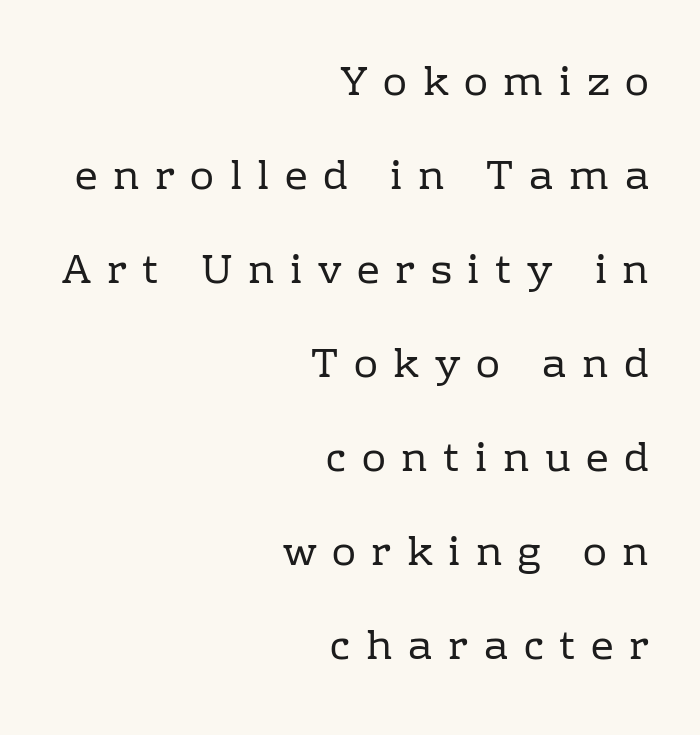
Q: Is the text bold? A: No.
Q: Is the text italic (slanted)? A: No, it is upright.
Q: Is the typeface a serif or a sans-serif typeface? A: Serif.
Q: Is the text underlined? A: No.
Q: How is the paragraph aligned? A: Right-aligned.
Q: Is the spacing between letters normal or unusually wide? A: Unusually wide.
Q: Is the spacing between lines tight, normal or loose? A: Loose.
Q: Width (condensed, normal, or wide)? A: Normal.
Q: Stroke contrast? A: Low.
Q: x-height? A: Medium.
Q: Monospaced? A: No.
